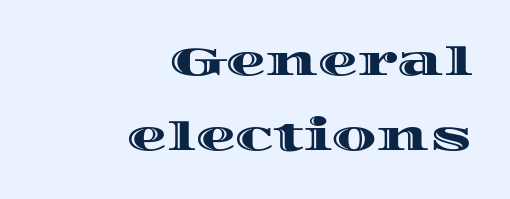
Q: Is the text italic (slanted)? A: No, it is upright.
Q: Is the text underlined? A: No.
Q: How is the paragraph aligned? A: Right-aligned.
Q: Is the spacing between letters normal or unusually wide? A: Normal.
Q: Width (condensed, normal, or wide)? A: Wide.
Q: x-height? A: Large.
Q: Monospaced? A: No.
